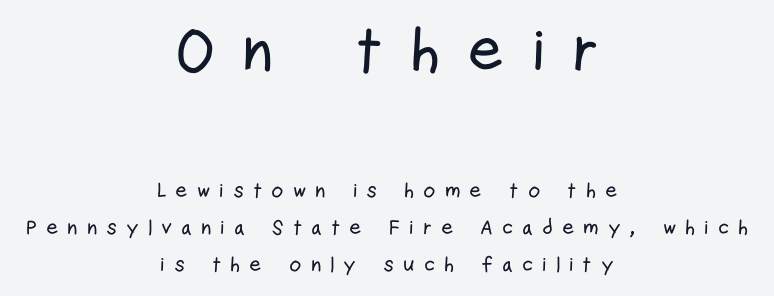
{"serif": "no", "italic": "no", "width": "condensed", "stroke_contrast": "low", "x_height": "medium", "monospaced": "no", "underline": "no", "align": "center", "line_spacing_ratio": 1.76, "letter_spacing": "wide", "letter_spacing_em": 0.42, "larger_block": "first", "size_ratio": 3.0, "glyph_px": 63}
